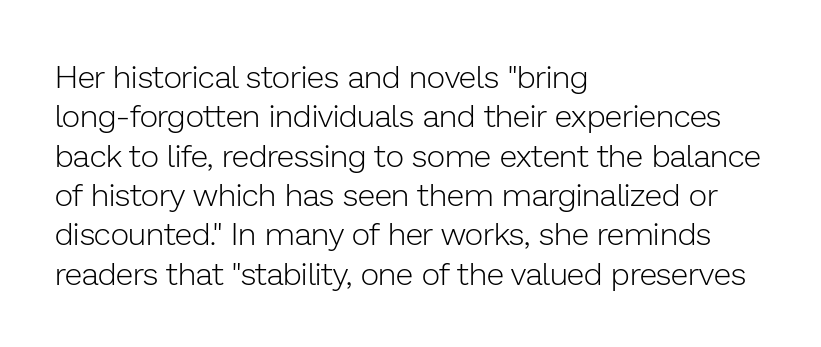
The image shows 32 px light sans-serif type, upright; set left-aligned, line spacing 1.23x, normal letter spacing, not underlined; low stroke contrast and a medium x-height.
